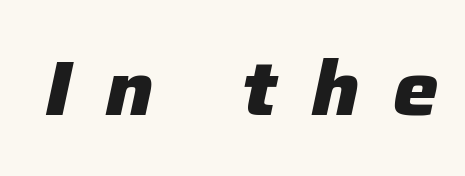
{"italic": "yes", "lean": "right", "slant_degrees": 12, "bold": "yes", "weight": "heavy", "width": "normal", "stroke_contrast": "low", "x_height": "medium", "monospaced": "no", "underline": "no", "letter_spacing": "wide", "letter_spacing_em": 0.43, "glyph_px": 77}
